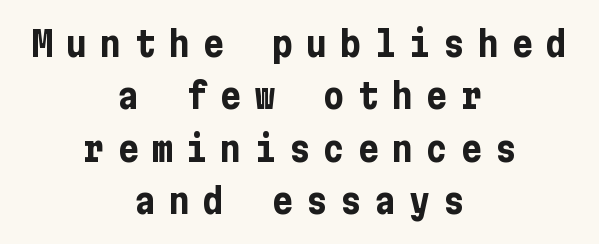
Q: Is the text bold? A: Yes.
Q: Is the text italic (slanted)? A: No, it is upright.
Q: Is the typeface a serif or a sans-serif typeface? A: Sans-serif.
Q: Is the text underlined? A: No.
Q: How is the paragraph aligned? A: Centered.
Q: Is the spacing between letters normal or unusually wide? A: Unusually wide.
Q: Is the spacing between lines tight, normal or loose? A: Normal.
Q: Width (condensed, normal, or wide)? A: Condensed.
Q: Stroke contrast? A: Low.
Q: x-height? A: Medium.
